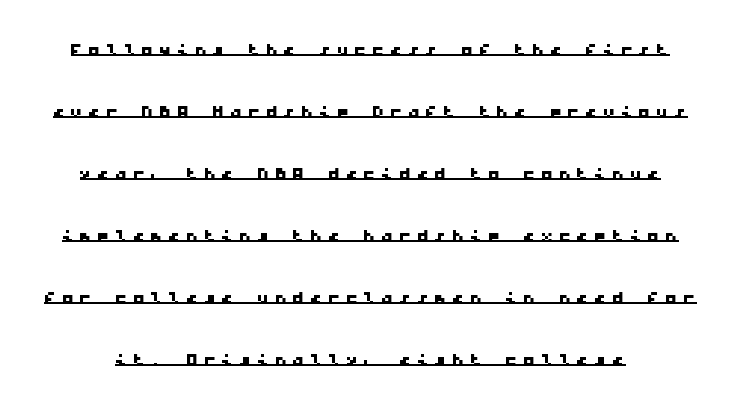
The image shows 25 px text type; set loose line spacing (2.48x), unusually wide letter spacing (+0.21 em), underlined.
